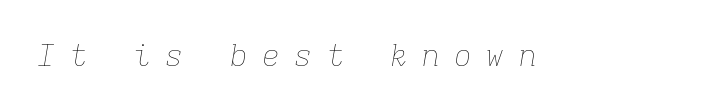
The image shows 30 px thin type, italic (leaning right), monospaced; set unusually wide letter spacing (+0.47 em), not underlined; low stroke contrast and a medium x-height.
